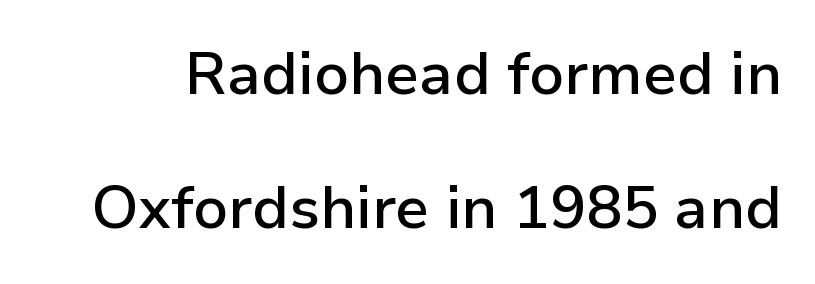
{"serif": "no", "italic": "no", "bold": "semi", "weight": "semibold", "width": "normal", "stroke_contrast": "low", "x_height": "medium", "monospaced": "no", "underline": "no", "line_spacing": "loose", "line_spacing_ratio": 2.24, "letter_spacing": "normal", "letter_spacing_em": 0.0, "glyph_px": 60}
